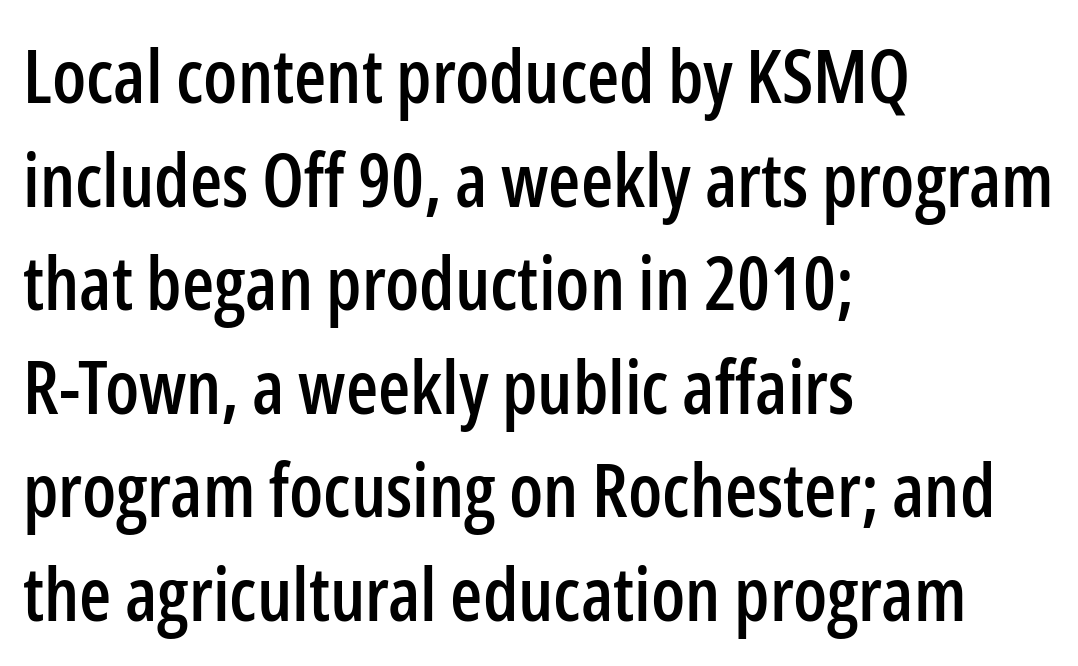
The image shows 74 px condensed sans-serif type, upright; set left-aligned, normal line spacing (1.4x), normal letter spacing, not underlined; low stroke contrast and a medium x-height.
